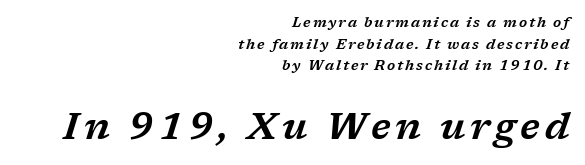
Between these two stacked blocks, the lower one wins on size. Proportional: the letters do not fall into vertical columns. Classification — serif. Evenly set lines give the paragraph a standard silhouette. This sample uses an oblique cut, with every glyph tilted off the vertical. Reading down the block, your eye finds every line finishing at a fixed right position.
